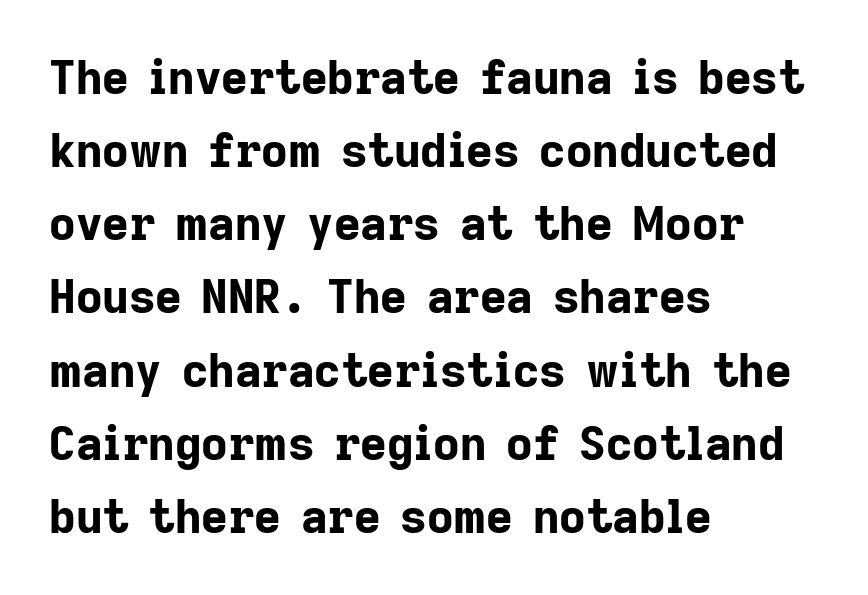
The image shows 46 px bold sans-serif type, upright; set left-aligned, normal line spacing (1.59x), normal letter spacing, not underlined; low stroke contrast and a medium x-height.
